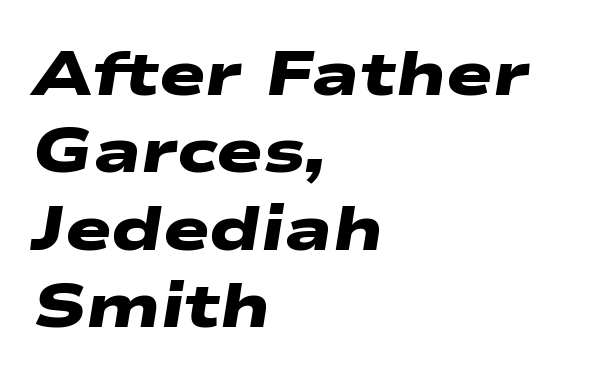
Varying glyph widths throughout — classic text-font behaviour. Has an underline been added? It has not. The rendering shows plain stroke endings on the letterforms — a sans-serif design. Compared with typical paragraphs, the rows here are spaced about the same.
